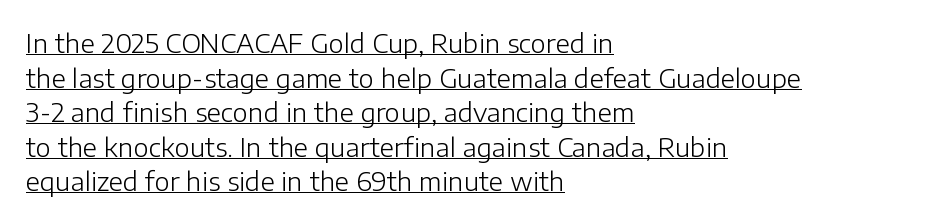
Q: Is the text bold? A: No.
Q: Is the text italic (slanted)? A: No, it is upright.
Q: Is the text underlined? A: Yes.
Q: How is the paragraph aligned? A: Left-aligned.
Q: Is the spacing between letters normal or unusually wide? A: Normal.
Q: Is the spacing between lines tight, normal or loose? A: Normal.
